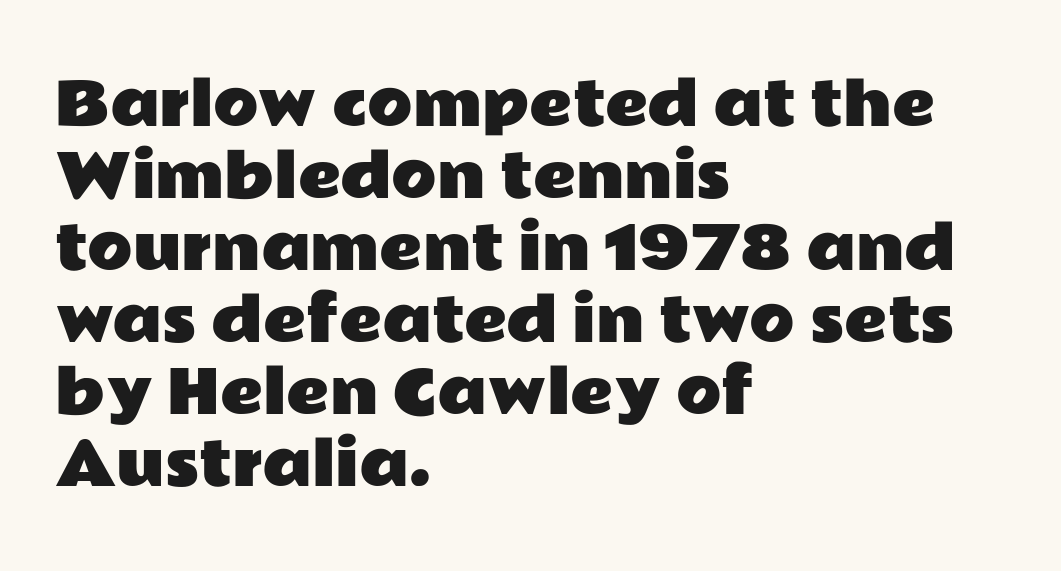
The image shows 59 px wide sans-serif type, upright; set left-aligned, line spacing 1.22x, normal letter spacing, not underlined; low stroke contrast and a medium x-height.
